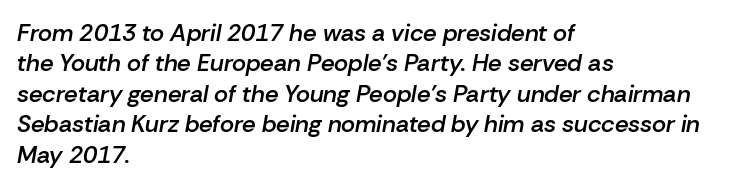
Q: Is the text bold? A: Semi-bold.
Q: Is the text italic (slanted)? A: Yes, it leans right by about 10 degrees.
Q: Is the text underlined? A: No.
Q: How is the paragraph aligned? A: Left-aligned.
Q: Is the spacing between letters normal or unusually wide? A: Normal.
Q: Is the spacing between lines tight, normal or loose? A: Normal.
